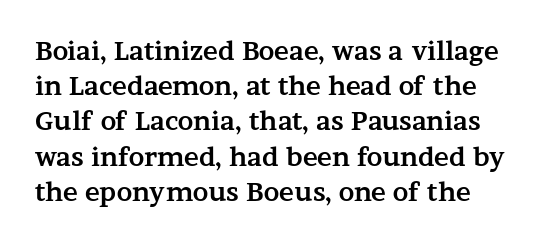
Here the glyphs are tracked normally, forming tight word shapes. Posture: upright roman. Plain, unruled lines of type. Leading matches the norm, producing a regular column.
